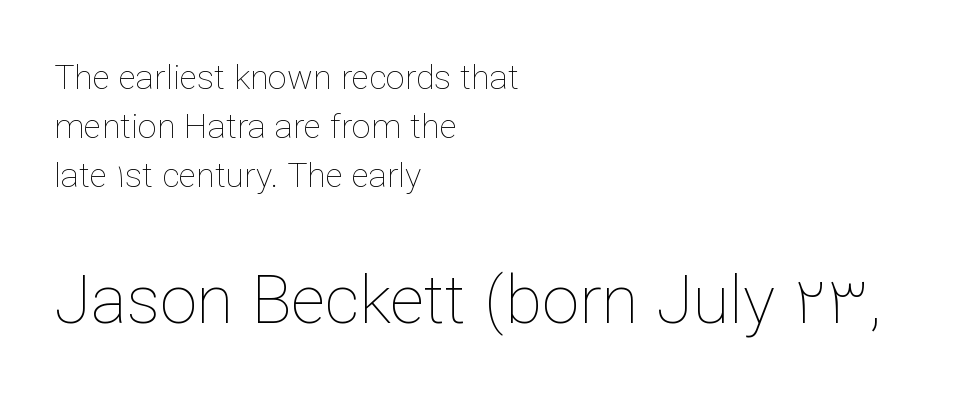
The weight would be labelled regular, book, light, or lighter still. This block has exactly the height ordinary leading produces. Every character sits straight up, as roman type does. Do the characters align in a grid? No, the font is proportional.
